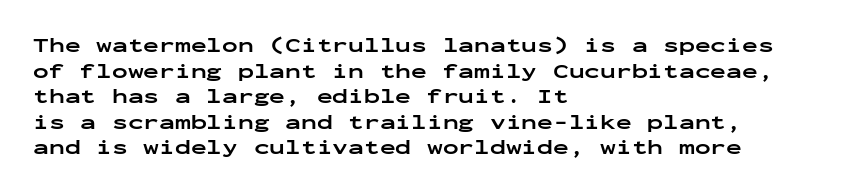
Is there any slant? The stems are plumb. The zone under the glyphs is completely vacant. Caption: bold face, heavy strokes. Each word holds together tightly as a unit, with standard inter-letter gaps. Does the copy run flush right? No — it runs flush left.
